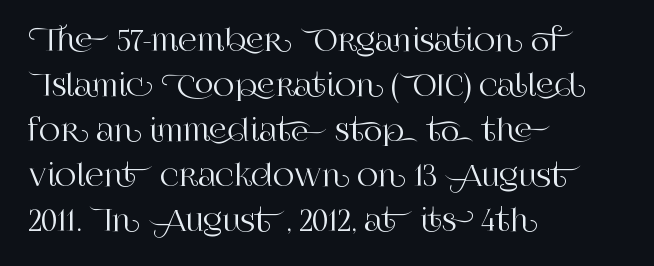
Does the type have serifs? Yes, each stem ends in a small foot. Short and long lines alike share a common starting point at left. Look at the tracking — it's just the regular setting, nothing added. This is roman type, the default non-slanted kind. Is this a fixed-width face? No — the glyphs have proportional, varying widths. The line-height multiplier appears to be the usual default.
